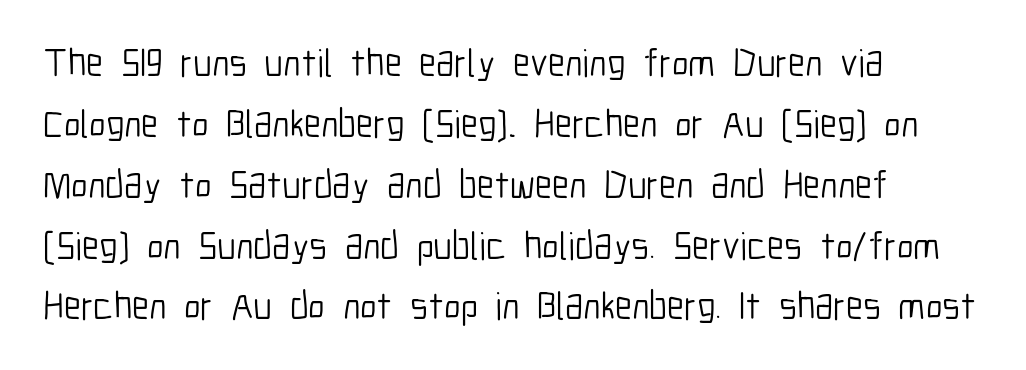
Q: Is the text bold? A: No.
Q: Is the text italic (slanted)? A: No, it is upright.
Q: Is the typeface a serif or a sans-serif typeface? A: Sans-serif.
Q: Is the text underlined? A: No.
Q: How is the paragraph aligned? A: Left-aligned.
Q: Is the spacing between letters normal or unusually wide? A: Normal.
Q: Is the spacing between lines tight, normal or loose? A: Normal.
Q: Width (condensed, normal, or wide)? A: Condensed.
Q: Stroke contrast? A: Low.
Q: x-height? A: Medium.
Q: Monospaced? A: No.
